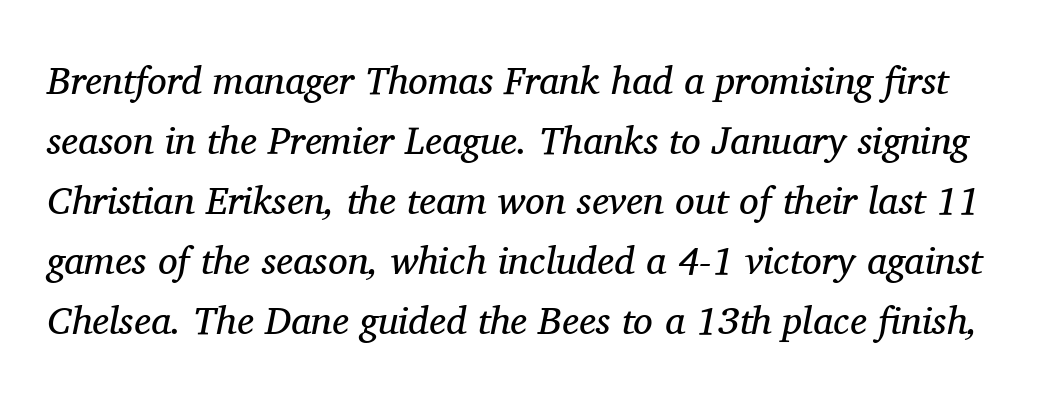
Q: Is the text bold? A: No.
Q: Is the text italic (slanted)? A: Yes, it leans right by about 11 degrees.
Q: Is the typeface a serif or a sans-serif typeface? A: Serif.
Q: Is the text underlined? A: No.
Q: Is the spacing between letters normal or unusually wide? A: Normal.
Q: Is the spacing between lines tight, normal or loose? A: Normal.
Q: Width (condensed, normal, or wide)? A: Normal.
Q: Stroke contrast? A: Medium.
Q: x-height? A: Medium.
Q: Monospaced? A: No.
